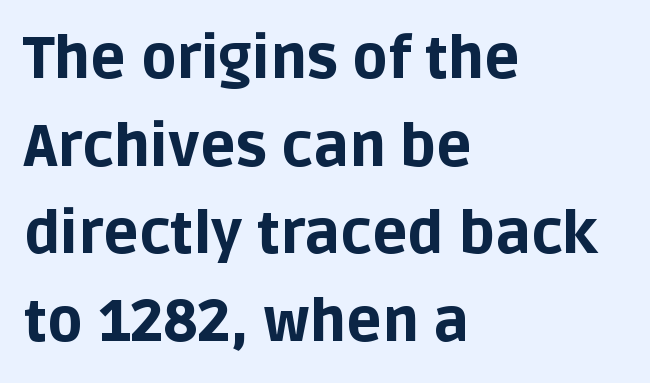
Q: Is the text bold? A: Yes.
Q: Is the text italic (slanted)? A: No, it is upright.
Q: Is the typeface a serif or a sans-serif typeface? A: Sans-serif.
Q: Is the text underlined? A: No.
Q: How is the paragraph aligned? A: Left-aligned.
Q: Is the spacing between letters normal or unusually wide? A: Normal.
Q: Is the spacing between lines tight, normal or loose? A: Normal.
Q: Width (condensed, normal, or wide)? A: Normal.
Q: Stroke contrast? A: Low.
Q: x-height? A: Large.
Q: Monospaced? A: No.
